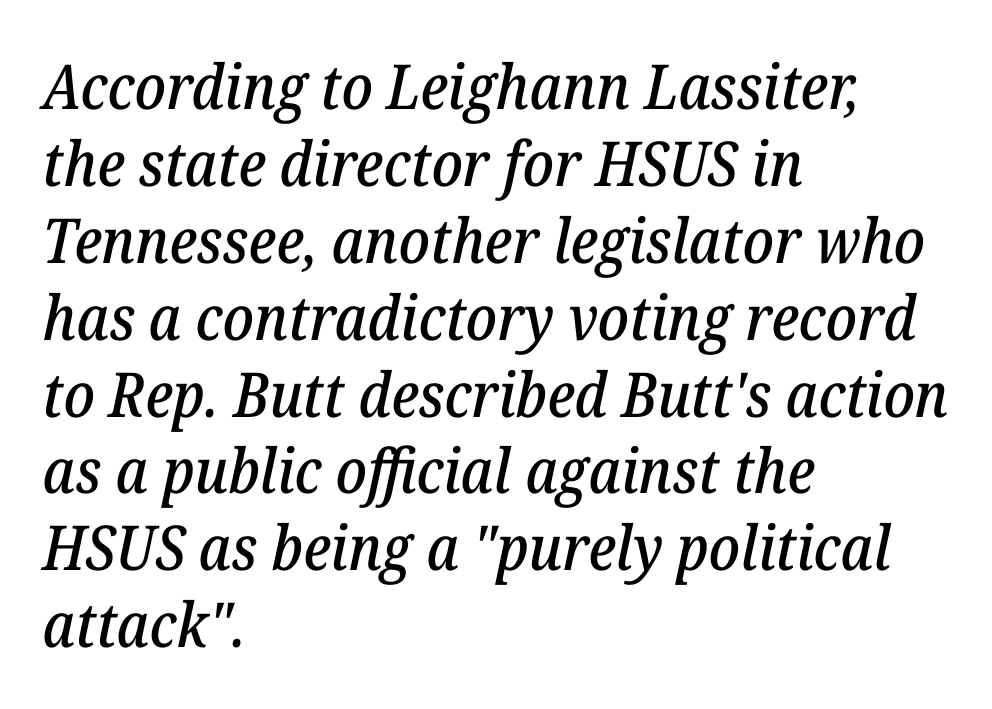
{"serif": "yes", "italic": "yes", "lean": "right", "slant_degrees": 12, "width": "normal", "stroke_contrast": "low", "x_height": "medium", "monospaced": "no", "underline": "no", "align": "left", "line_spacing_ratio": 1.24, "letter_spacing": "normal", "letter_spacing_em": 0.0, "glyph_px": 62}
